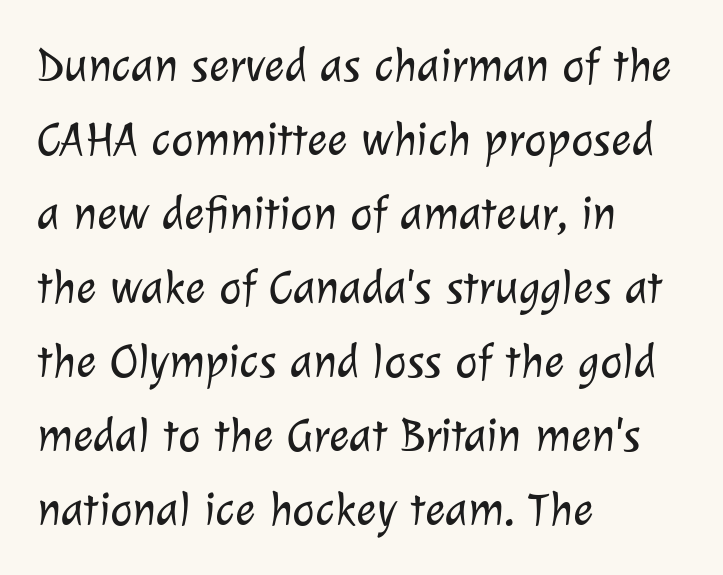
Q: Is the text bold? A: No.
Q: Is the typeface a serif or a sans-serif typeface? A: Sans-serif.
Q: Is the text underlined? A: No.
Q: How is the paragraph aligned? A: Left-aligned.
Q: Is the spacing between letters normal or unusually wide? A: Normal.
Q: Is the spacing between lines tight, normal or loose? A: Normal.
Q: Width (condensed, normal, or wide)? A: Normal.
Q: Stroke contrast? A: Low.
Q: x-height? A: Medium.
Q: Monospaced? A: No.
